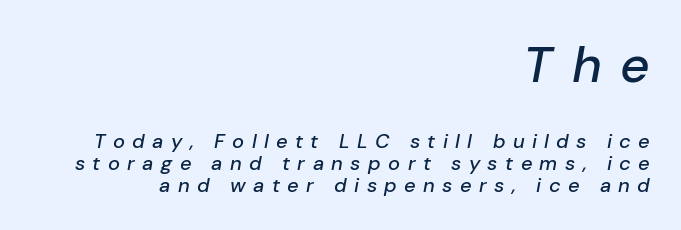
Q: Is the text italic (slanted)? A: Yes, it leans right by about 10 degrees.
Q: Is the text underlined? A: No.
Q: How is the paragraph aligned? A: Right-aligned.
Q: Is the spacing between letters normal or unusually wide? A: Unusually wide.
Q: Is the spacing between lines tight, normal or loose? A: Tight.
Q: Which block of text is set in a larger size, the first (top) or the second (bottom)? A: The first (top) one.
Q: Width (condensed, normal, or wide)? A: Normal.
Q: Stroke contrast? A: Low.
Q: x-height? A: Medium.
Q: Monospaced? A: No.
